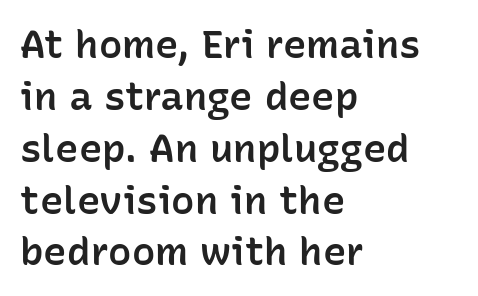
{"serif": "no", "italic": "no", "bold": "semi", "weight": "semibold", "width": "normal", "stroke_contrast": "low", "x_height": "medium", "monospaced": "no", "underline": "no", "align": "left", "line_spacing": "normal", "line_spacing_ratio": 1.33, "letter_spacing": "normal", "letter_spacing_em": 0.0, "glyph_px": 39}
